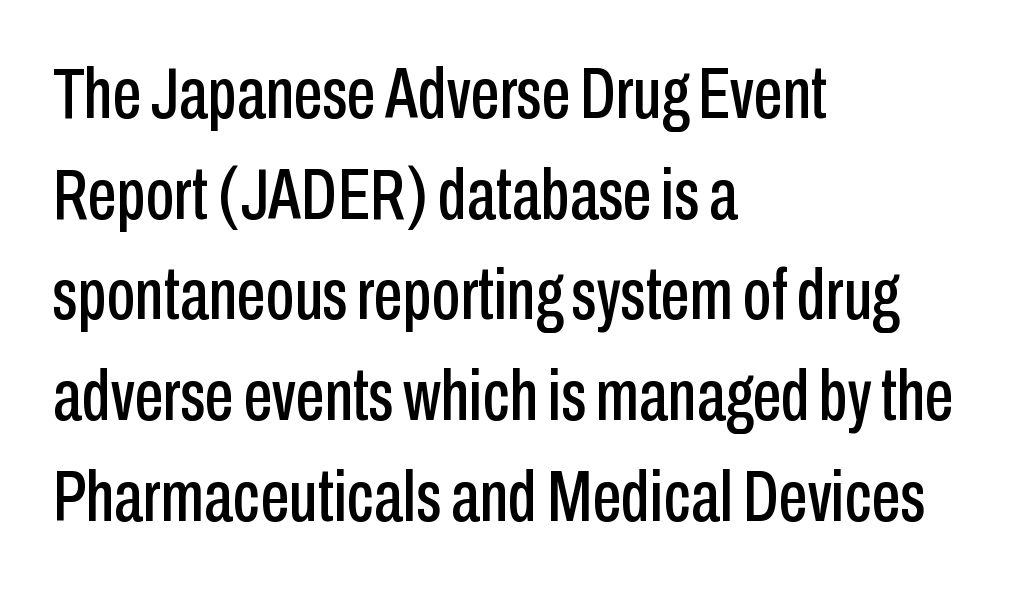
{"serif": "no", "italic": "no", "width": "condensed", "stroke_contrast": "low", "x_height": "medium", "monospaced": "no", "underline": "no", "align": "left", "line_spacing": "normal", "line_spacing_ratio": 1.38, "letter_spacing": "normal", "letter_spacing_em": 0.0, "glyph_px": 73}
